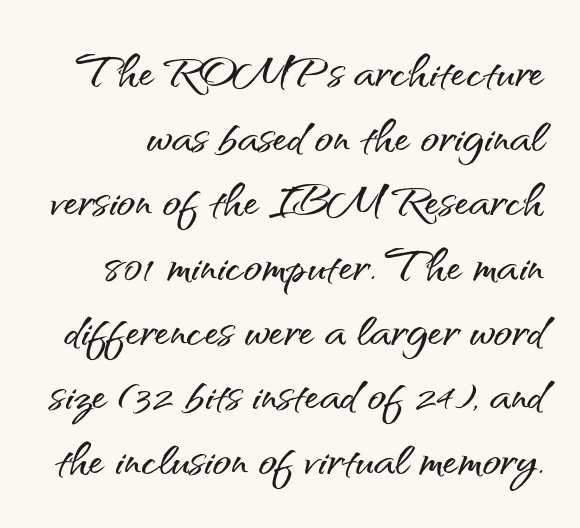
Q: Is the text italic (slanted)? A: Yes.
Q: Is the typeface a serif or a sans-serif typeface? A: Sans-serif.
Q: Is the text underlined? A: No.
Q: Is the spacing between letters normal or unusually wide? A: Normal.
Q: Is the spacing between lines tight, normal or loose? A: Tight.
Q: Width (condensed, normal, or wide)? A: Normal.
Q: Stroke contrast? A: Medium.
Q: x-height? A: Small.
Q: Monospaced? A: No.
